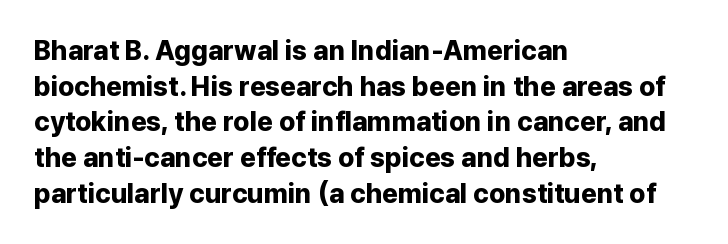
The image shows 27 px bold type, upright; set left-aligned, normal line spacing (1.32x), normal letter spacing, not underlined.
